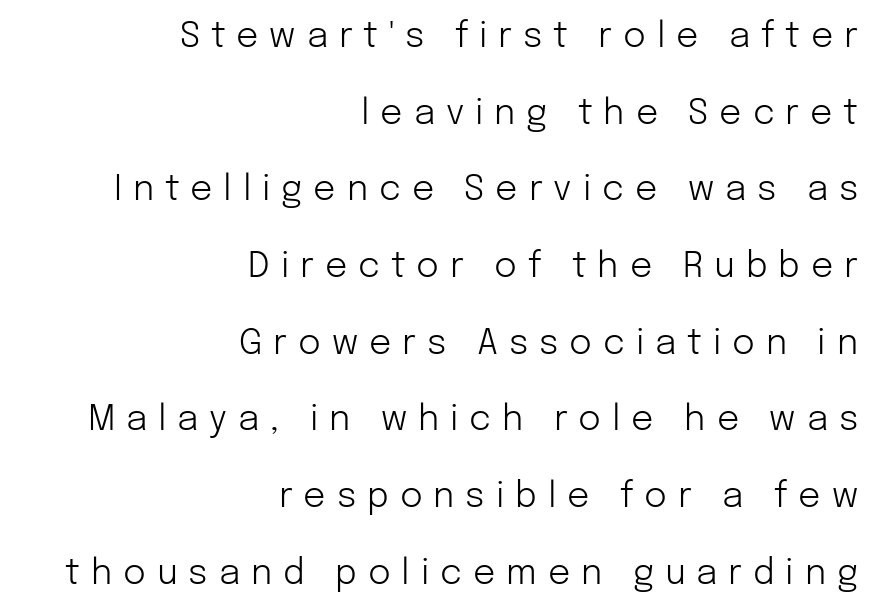
The passage shown is not bold in any degree. Underlining? Definitely not there. Loose tracking; the words dissolve into strings of separated letters. Check where the strokes stop: nothing finishes them off — pure sans. The text block is weighted toward the right margin, trailing off unevenly leftward. A typesetter would mark this as roman, not italic.
